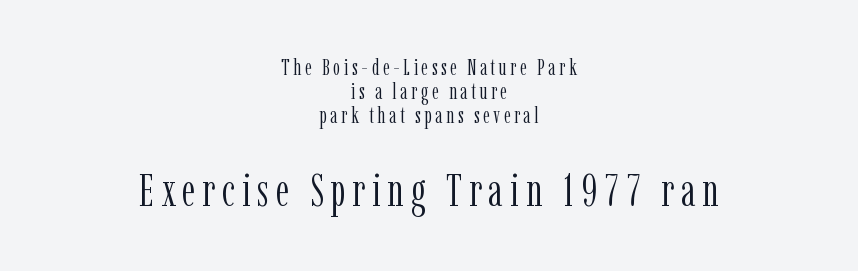
{"serif": "yes", "italic": "no", "bold": "no", "weight": "light", "width": "condensed", "stroke_contrast": "low", "x_height": "medium", "monospaced": "no", "underline": "no", "align": "center", "line_spacing": "tight", "line_spacing_ratio": 1.04, "larger_block": "second", "size_ratio": 2.0, "glyph_px": 46}
